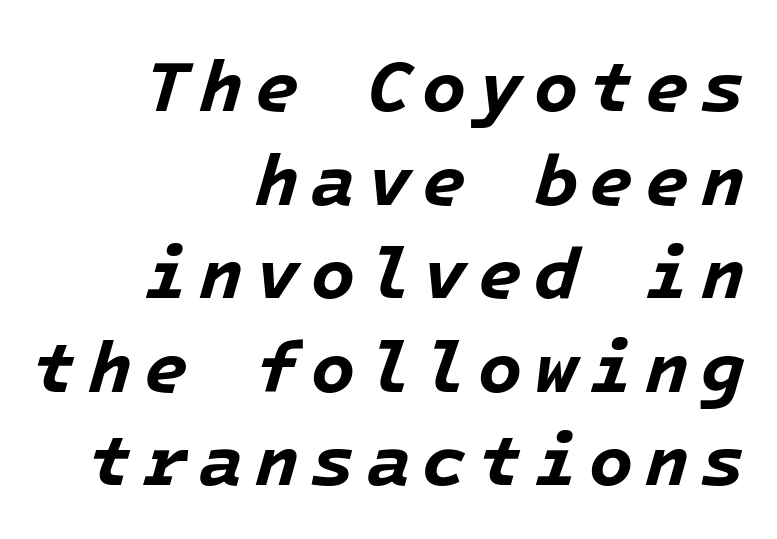
{"italic": "yes", "lean": "right", "slant_degrees": 16, "bold": "yes", "weight": "bold", "width": "normal", "stroke_contrast": "low", "x_height": "medium", "underline": "no", "align": "right", "line_spacing": "normal", "line_spacing_ratio": 1.3, "glyph_px": 72}
